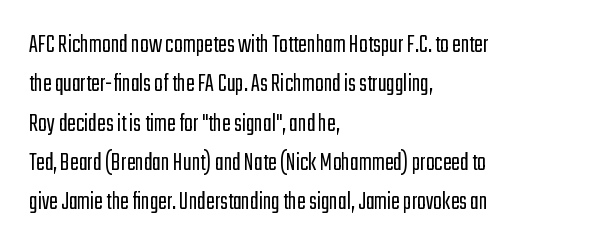
Q: Is the text bold? A: No.
Q: Is the text italic (slanted)? A: No, it is upright.
Q: Is the text underlined? A: No.
Q: How is the paragraph aligned? A: Left-aligned.
Q: Is the spacing between letters normal or unusually wide? A: Normal.
Q: Is the spacing between lines tight, normal or loose? A: Normal.
